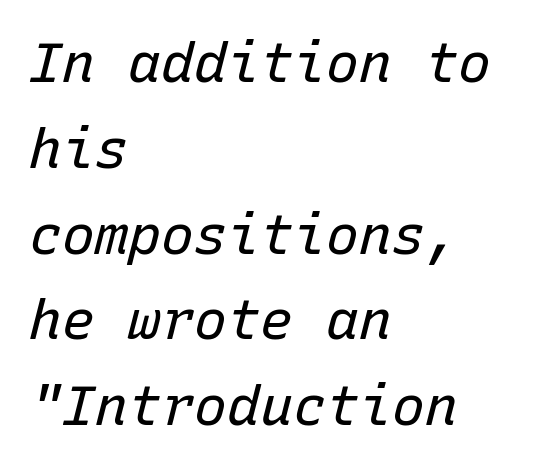
Q: Is the text bold? A: No.
Q: Is the text italic (slanted)? A: Yes, it leans right by about 15 degrees.
Q: Is the text underlined? A: No.
Q: How is the paragraph aligned? A: Left-aligned.
Q: Is the spacing between letters normal or unusually wide? A: Normal.
Q: Is the spacing between lines tight, normal or loose? A: Normal.
Q: Width (condensed, normal, or wide)? A: Normal.
Q: Stroke contrast? A: Low.
Q: x-height? A: Medium.
Q: Monospaced? A: Yes.
